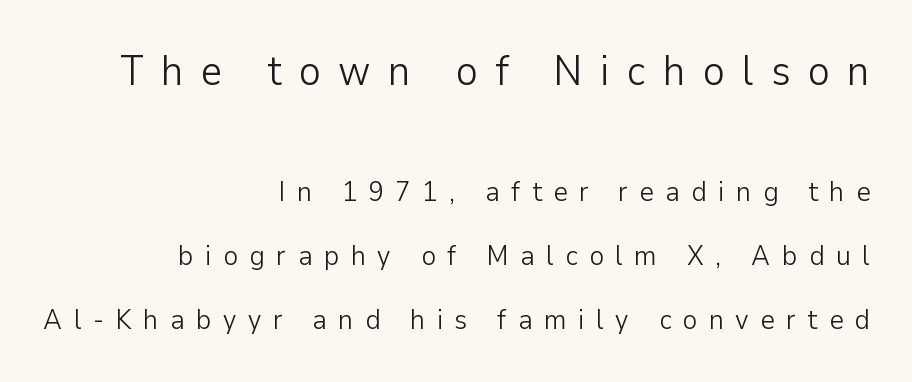
{"serif": "no", "italic": "no", "bold": "no", "weight": "light", "width": "normal", "stroke_contrast": "low", "x_height": "medium", "monospaced": "no", "underline": "no", "align": "right", "line_spacing": "loose", "line_spacing_ratio": 2.29, "letter_spacing": "wide", "letter_spacing_em": 0.41, "larger_block": "first", "size_ratio": 1.5, "glyph_px": 42}
